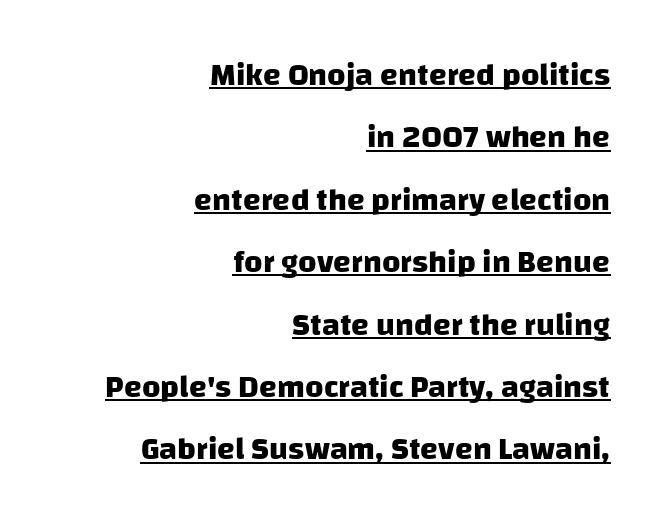
Spacing verdict: proportional, widths tailored to each character. The passage shown has conventional tracking throughout. Horizontally, the lines are justified to the trailing edge only. Nothing sits at the stroke ends, so this counts as sans-serif. Caption: bold face, heavy strokes. This sample trades compactness for vertical openness between lines.
